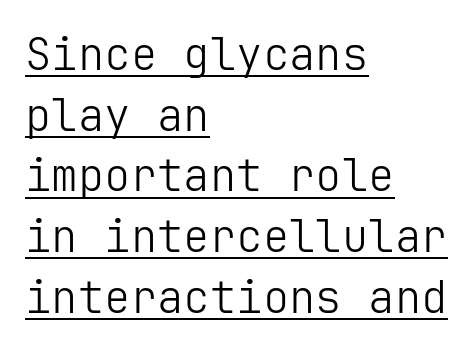
The image shows 44 px light sans-serif type, upright; set left-aligned, normal line spacing (1.38x), normal letter spacing, underlined; low stroke contrast and a medium x-height.
